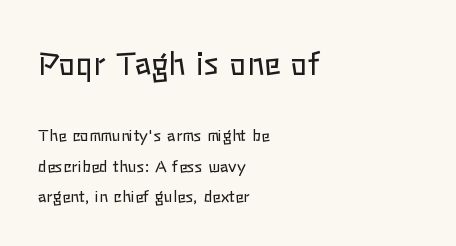
The image shows 31 px regular-weight type, upright; set left-aligned, loose line spacing (1.91x), normal letter spacing, not underlined; the first (top) block is 1.94x larger; low stroke contrast and a medium x-height.
